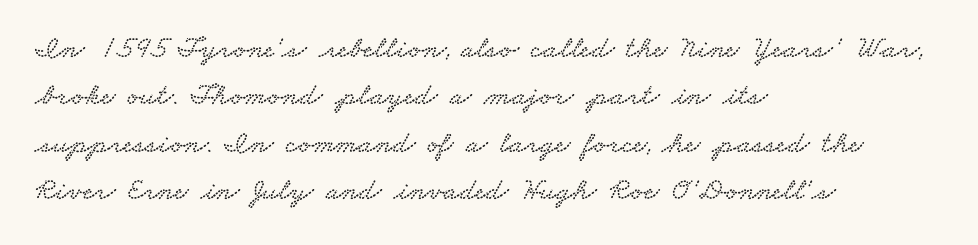
Q: Is the text underlined? A: No.
Q: How is the paragraph aligned? A: Left-aligned.
Q: Is the spacing between letters normal or unusually wide? A: Normal.
Q: Is the spacing between lines tight, normal or loose? A: Normal.
Q: Width (condensed, normal, or wide)? A: Wide.
Q: Stroke contrast? A: Low.
Q: x-height? A: Small.
Q: Monospaced? A: No.
